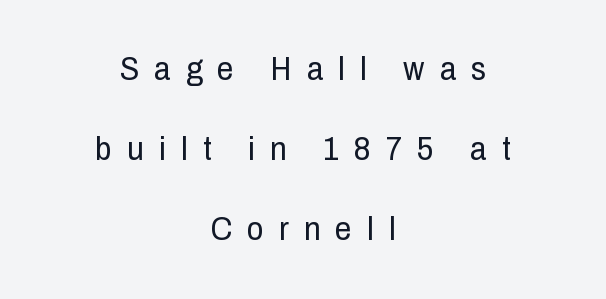
Q: Is the text bold? A: No.
Q: Is the text italic (slanted)? A: No, it is upright.
Q: Is the typeface a serif or a sans-serif typeface? A: Sans-serif.
Q: Is the text underlined? A: No.
Q: How is the paragraph aligned? A: Centered.
Q: Is the spacing between letters normal or unusually wide? A: Unusually wide.
Q: Is the spacing between lines tight, normal or loose? A: Loose.
Q: Width (condensed, normal, or wide)? A: Condensed.
Q: Stroke contrast? A: Low.
Q: x-height? A: Medium.
Q: Monospaced? A: No.
